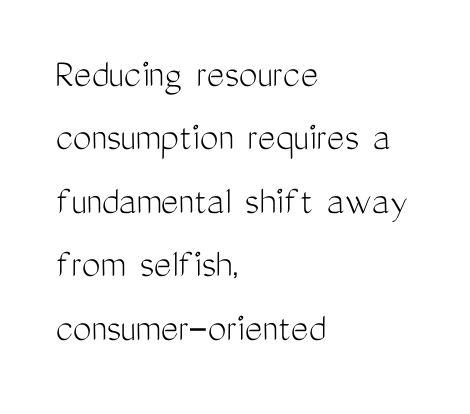
Where is the straight margin? On the left. Note: no serifs on the glyphs. The weight tops out at a normal text grade. Standard letterfit; no display-style spreading of the glyphs.
